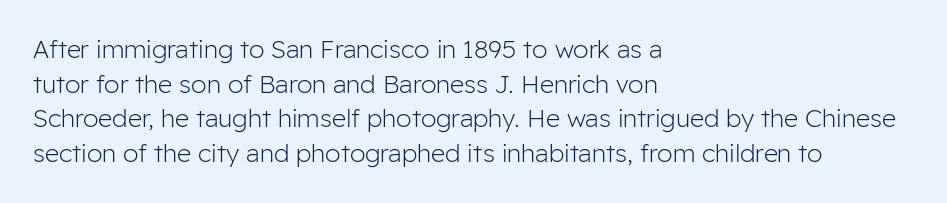
{"italic": "no", "bold": "no", "underline": "no", "align": "left", "line_spacing": "normal", "line_spacing_ratio": 1.39, "letter_spacing": "normal", "letter_spacing_em": 0.0, "glyph_px": 25}
